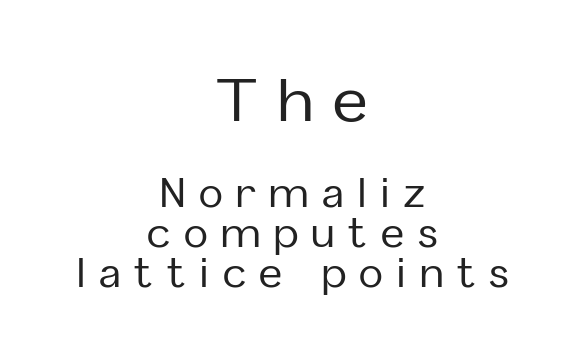
Q: Is the text italic (slanted)? A: No, it is upright.
Q: Is the typeface a serif or a sans-serif typeface? A: Sans-serif.
Q: Is the text underlined? A: No.
Q: How is the paragraph aligned? A: Centered.
Q: Is the spacing between letters normal or unusually wide? A: Unusually wide.
Q: Is the spacing between lines tight, normal or loose? A: Tight.
Q: Which block of text is set in a larger size, the first (top) or the second (bottom)? A: The first (top) one.
Q: Width (condensed, normal, or wide)? A: Normal.
Q: Stroke contrast? A: Low.
Q: x-height? A: Medium.
Q: Monospaced? A: No.
